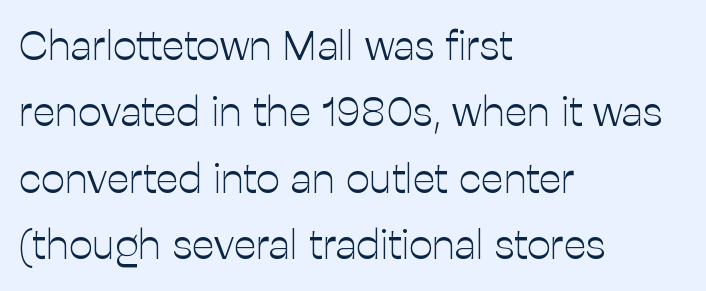
One glance says typical: line gaps are just what's usual. Typographically, this falls in the sans-serif category. No extra tracking has been applied to these lines. Underline: absent. Looks like regular typesetting: each glyph gets only the width it needs.
